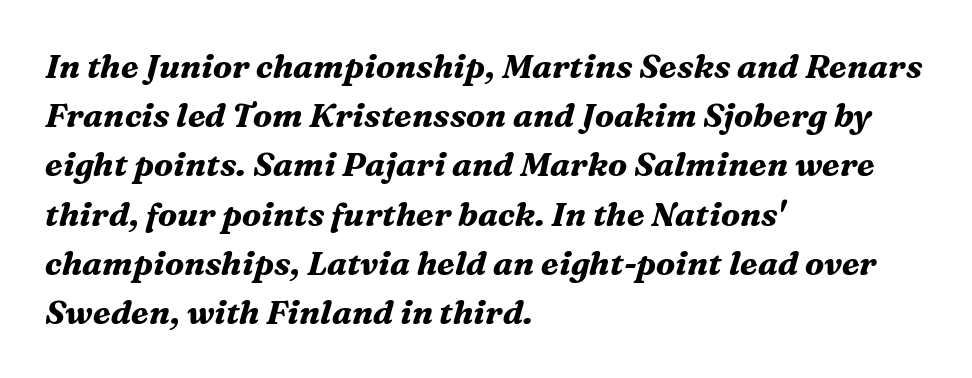
Is the block centered? No — it sits flush against the left margin. Each letter keeps its own natural width here, so spacing adapts to shape. The face used here is seriffed, in the tradition of book romans. Quick note: underline off. The leading is moderate, giving the passage an even texture.
